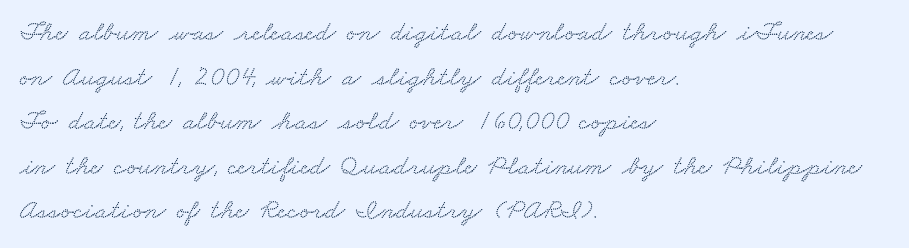
The image shows 28 px wide type; set left-aligned, normal line spacing (1.59x), normal letter spacing, not underlined; low stroke contrast and a small x-height.
